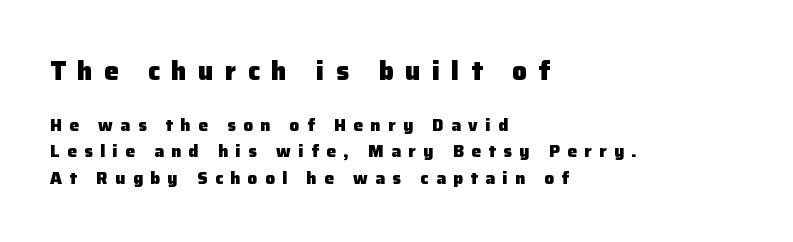
The image shows 26 px bold type, upright; set left-aligned, normal line spacing (1.55x), unusually wide letter spacing (+0.44 em), not underlined; the first (top) block is 1.53x larger.
